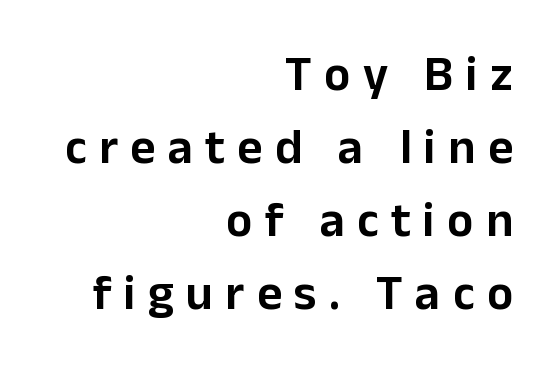
Unmarked baselines from the first word to the last. The letters advance in unequal steps, a hallmark of proportional type. Line spacing here is normal. Display-style spreading of the glyphs; the letterfit is very open. Designer's note — italics off, roman on. All the whitespace from short lines collects on the left.
